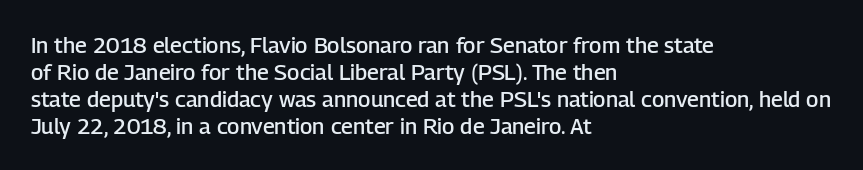
The image shows 22 px text type, upright; set left-aligned, line spacing 1.22x, normal letter spacing, not underlined.
